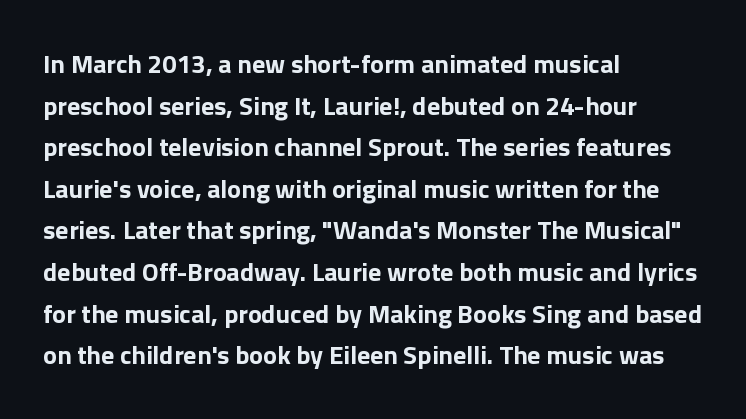
Q: Is the text bold? A: Yes.
Q: Is the text italic (slanted)? A: No, it is upright.
Q: Is the text underlined? A: No.
Q: How is the paragraph aligned? A: Left-aligned.
Q: Is the spacing between letters normal or unusually wide? A: Normal.
Q: Is the spacing between lines tight, normal or loose? A: Normal.
